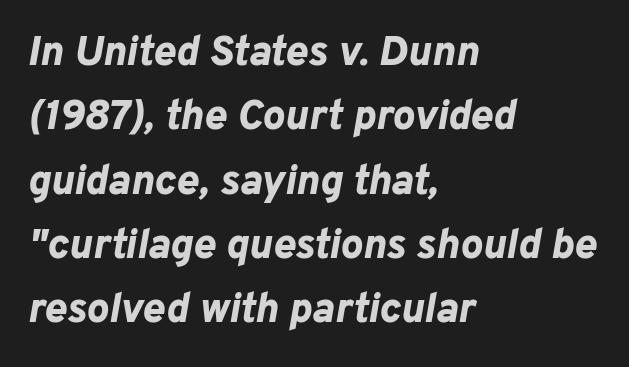
The string is rendered with underlining switched off. The tracking reads as untouched default to a designer's eye. The lines are quadded left. In terms of weight, the rendering is a true, heavy bold.
